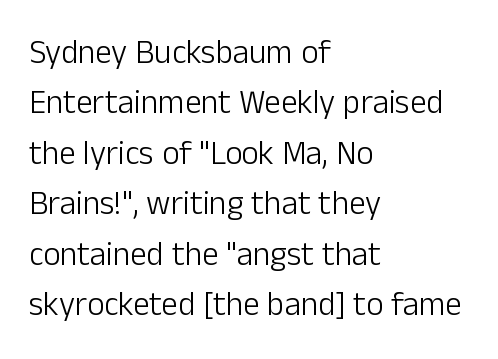
Q: Is the text bold? A: No.
Q: Is the text italic (slanted)? A: No, it is upright.
Q: Is the typeface a serif or a sans-serif typeface? A: Sans-serif.
Q: Is the text underlined? A: No.
Q: How is the paragraph aligned? A: Left-aligned.
Q: Is the spacing between letters normal or unusually wide? A: Normal.
Q: Is the spacing between lines tight, normal or loose? A: Normal.
Q: Width (condensed, normal, or wide)? A: Normal.
Q: Stroke contrast? A: Low.
Q: x-height? A: Medium.
Q: Monospaced? A: No.
